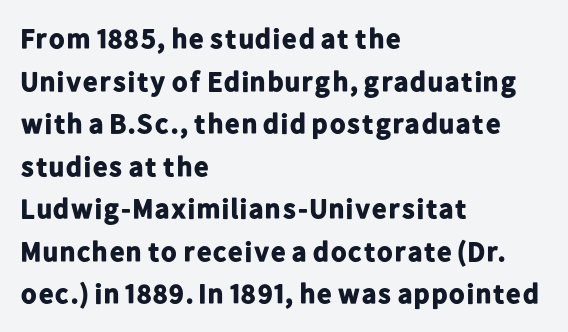
{"serif": "no", "italic": "no", "bold": "yes", "weight": "bold", "width": "normal", "stroke_contrast": "low", "x_height": "medium", "monospaced": "no", "underline": "no", "align": "left", "line_spacing": "normal", "line_spacing_ratio": 1.52, "letter_spacing": "normal", "letter_spacing_em": 0.0, "glyph_px": 28}
